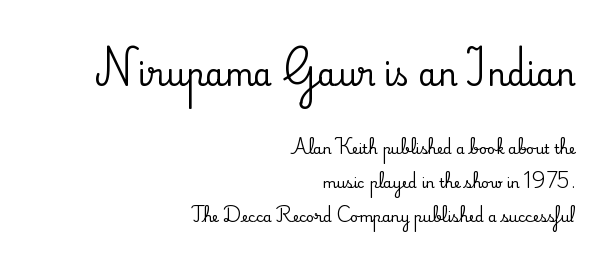
{"serif": "yes", "italic": "no", "width": "normal", "stroke_contrast": "medium", "x_height": "small", "monospaced": "no", "underline": "no", "align": "right", "line_spacing": "loose", "line_spacing_ratio": 2.43, "letter_spacing": "normal", "letter_spacing_em": 0.0, "larger_block": "first", "size_ratio": 2.14, "glyph_px": 30}
